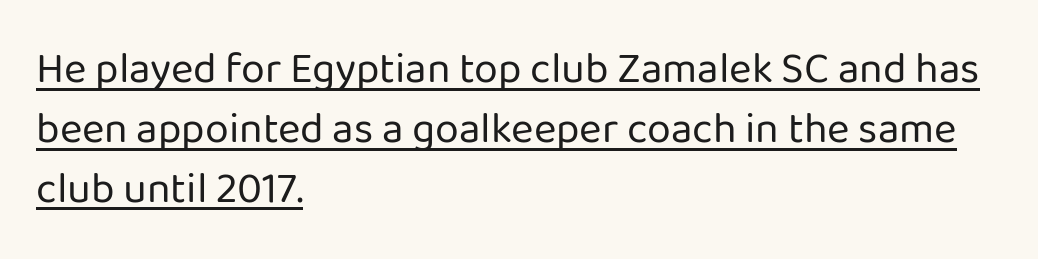
The image shows 43 px regular-weight sans-serif type, upright; set left-aligned, normal line spacing (1.39x), normal letter spacing, underlined; low stroke contrast and a medium x-height.
